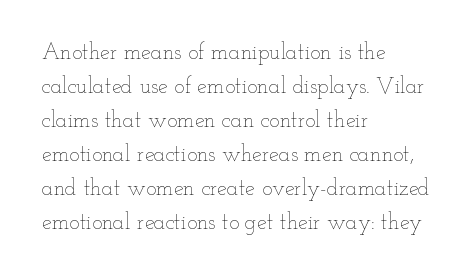
Caption: multi-line text, flush left, ragged right. Rendered with straight, roman letterforms. Beneath every word, the page is bare. Weight: not bold — regular or lighter. Nobody touched the tracking dial on this one. Vertically, the passage feels balanced, rows spaced as you'd expect.
